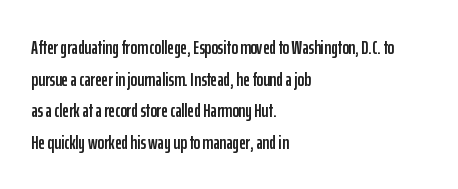
The baseline area is clear. The letterforms sit shoulder to shoulder at normal distance. Each line starts at the same left margin while the right side varies. You can tell it's not italic because the verticals are truly vertical.
